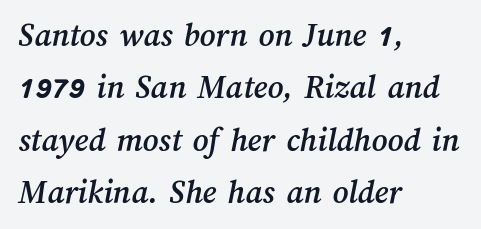
Q: Is the text underlined? A: No.
Q: How is the paragraph aligned? A: Left-aligned.
Q: Is the spacing between letters normal or unusually wide? A: Normal.
Q: Is the spacing between lines tight, normal or loose? A: Normal.
Q: Width (condensed, normal, or wide)? A: Normal.
Q: Stroke contrast? A: Medium.
Q: x-height? A: Medium.
Q: Monospaced? A: No.
